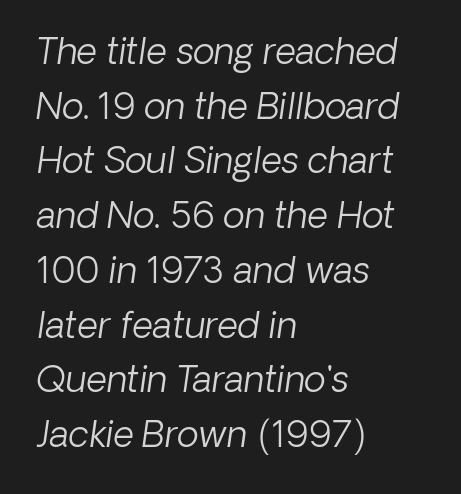
{"italic": "yes", "lean": "right", "slant_degrees": 8, "bold": "no", "weight": "light", "width": "normal", "stroke_contrast": "low", "x_height": "medium", "monospaced": "no", "underline": "no", "align": "left", "line_spacing": "normal", "line_spacing_ratio": 1.52, "letter_spacing": "normal", "letter_spacing_em": 0.0, "glyph_px": 36}
